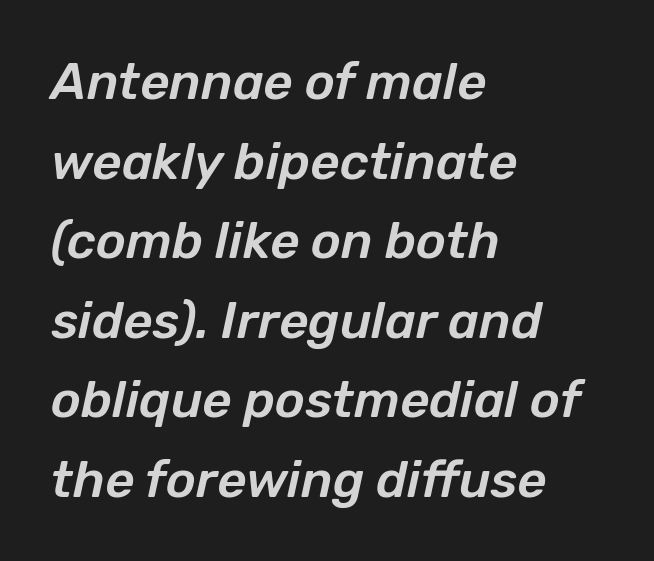
The line-height multiplier appears to be the usual default. What stands out about the letter spacing? Nothing — it is the standard amount. Proportional: the letters do not fall into vertical columns. The text carries the slant typical of an italic or oblique font. Every row of glyphs begins at an identical x-position on the left. Unmarked baselines from the first word to the last.
